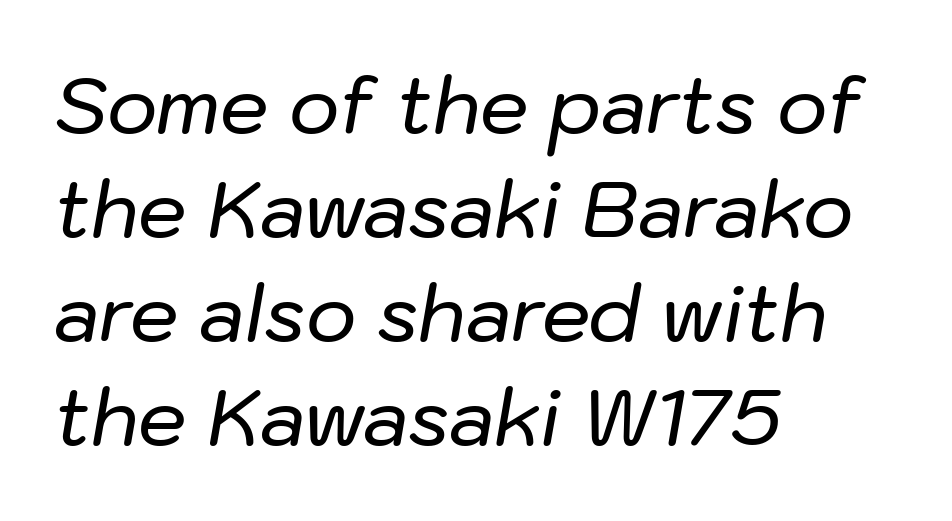
Which margin do the lines hug? The left one — the right edge is uneven. The face used here is proportionally spaced, like ordinary book or web type. Just letters on the line, the space beneath them empty. Slant detected: the letters are inclined.
